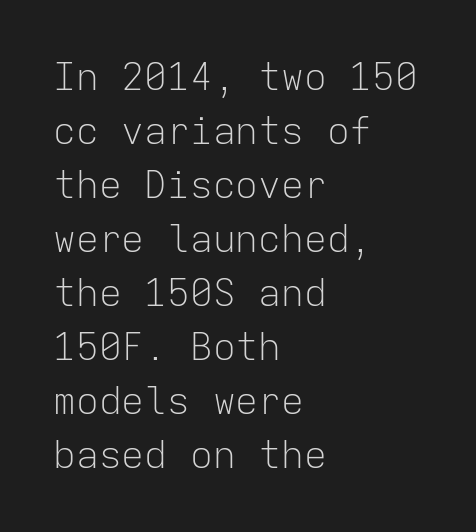
If you drew a ruler down the left edge, every line would touch it. The passage shown is typed in a monospace face where columns stay perfectly aligned. Unbolded letterforms with no extra heft. The type family on display is of the sans-serif kind. The letters stand upright; this is a roman face.
